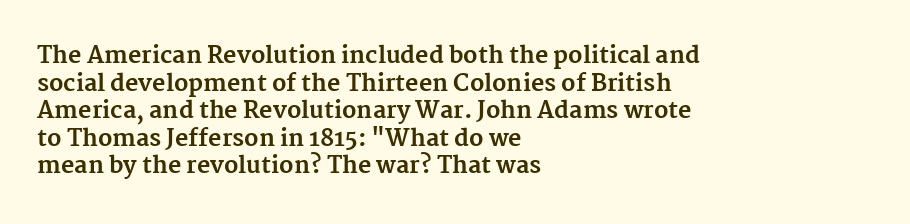
The image shows 23 px bold type, upright; set left-aligned, line spacing 1.2x, normal letter spacing, not underlined.
